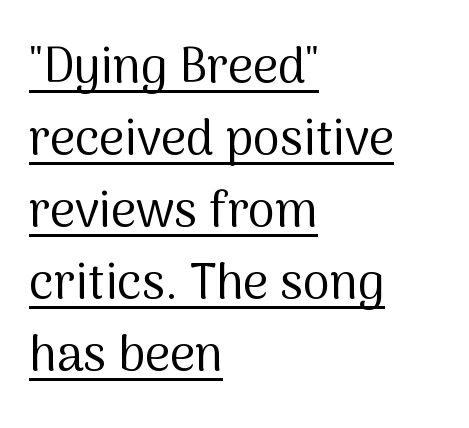
Check the space under the baseline: a stroke is drawn there. The compositor pushed each line to the left boundary. You could call the tracking neutral — neither tight nor loose. The rendering uses natural spacing where letterforms have individual widths.
